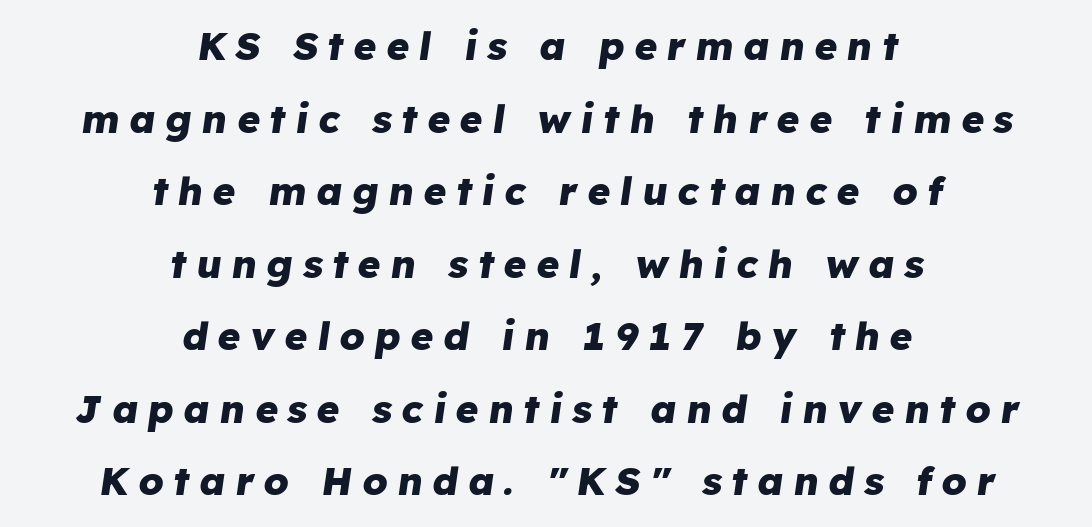
The image shows 39 px heavy type, italic (leaning right); set centered, line spacing 1.86x, unusually wide letter spacing (+0.25 em), not underlined; low stroke contrast and a medium x-height.
